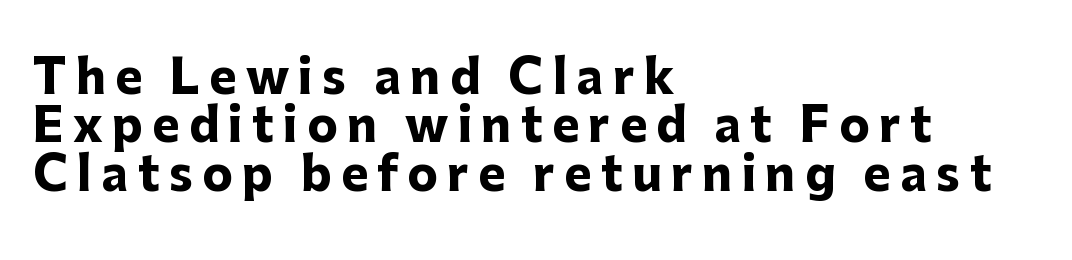
The type family on display is of the sans-serif kind. Plain, unruled lines of type. Weight: bold. Notice how the passage keeps a crisp vertical edge on the left only.
